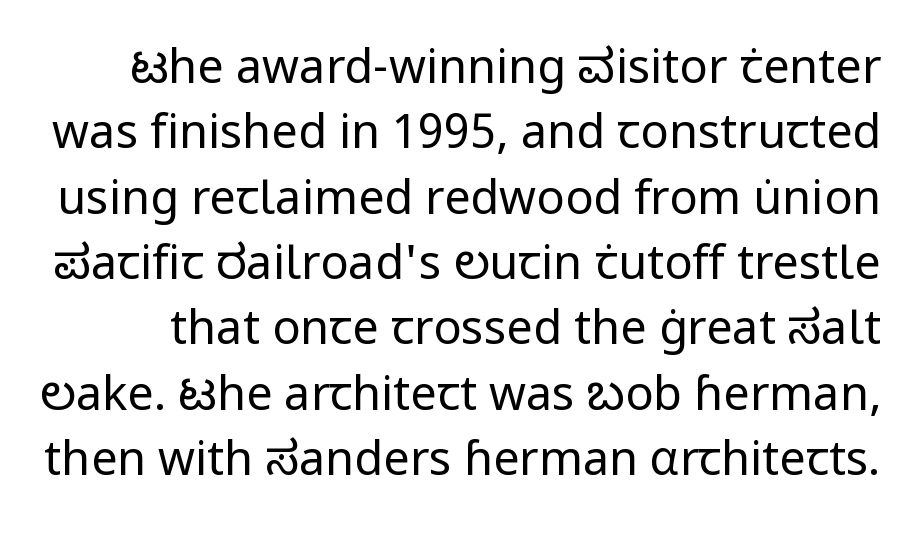
Q: Is the text bold? A: No.
Q: Is the text italic (slanted)? A: No, it is upright.
Q: Is the typeface a serif or a sans-serif typeface? A: Sans-serif.
Q: Is the text underlined? A: No.
Q: Is the spacing between letters normal or unusually wide? A: Normal.
Q: Is the spacing between lines tight, normal or loose? A: Normal.
Q: Width (condensed, normal, or wide)? A: Normal.
Q: Stroke contrast? A: Low.
Q: x-height? A: Medium.
Q: Monospaced? A: No.
